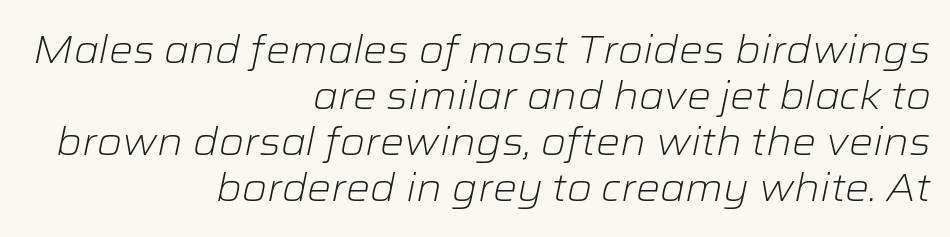
The image shows 38 px light, wide type, italic (leaning right); set right-aligned, line spacing 1.21x, normal letter spacing, not underlined; low stroke contrast and a medium x-height.
